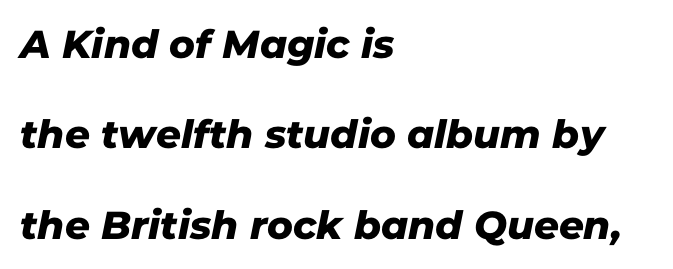
The image shows 39 px sans-serif type; set left-aligned, loose line spacing (2.32x), normal letter spacing, not underlined; low stroke contrast and a medium x-height.
